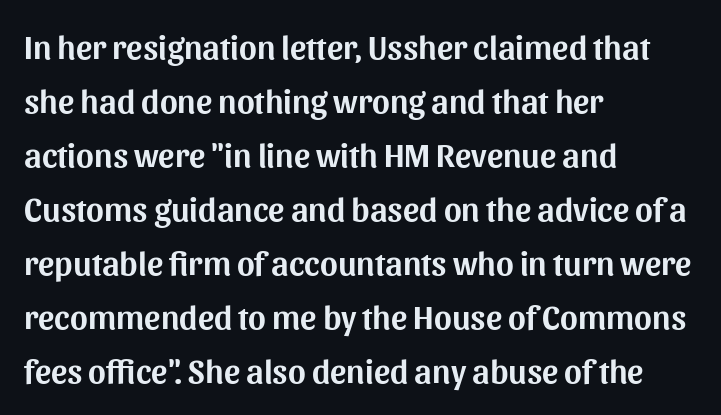
{"serif": "no", "italic": "no", "width": "normal", "stroke_contrast": "medium", "x_height": "medium", "monospaced": "no", "underline": "no", "align": "left", "line_spacing": "normal", "line_spacing_ratio": 1.59, "letter_spacing": "normal", "letter_spacing_em": 0.0, "glyph_px": 34}
